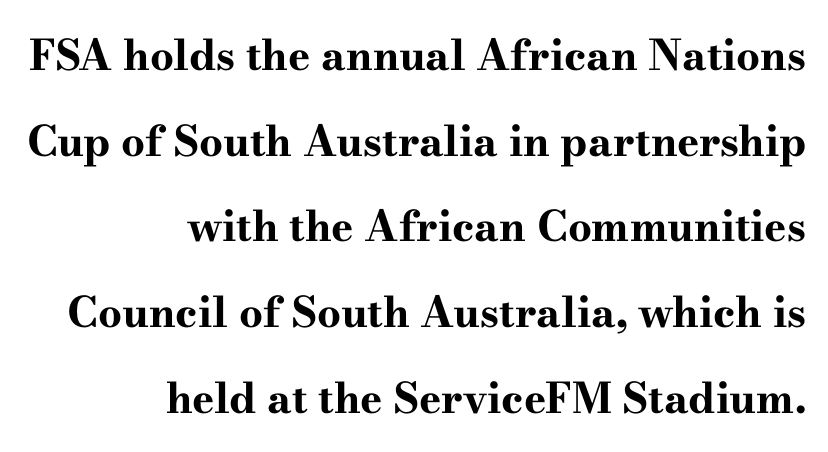
The image shows 42 px bold, wide serif type, upright; set right-aligned, loose line spacing (2.04x), normal letter spacing, not underlined; high stroke contrast and a small x-height.
